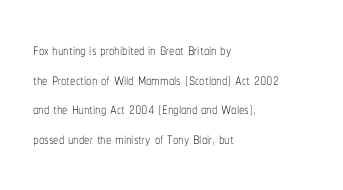
The image shows 21 px text type, upright; set left-aligned, normal line spacing (1.41x), normal letter spacing, not underlined.
